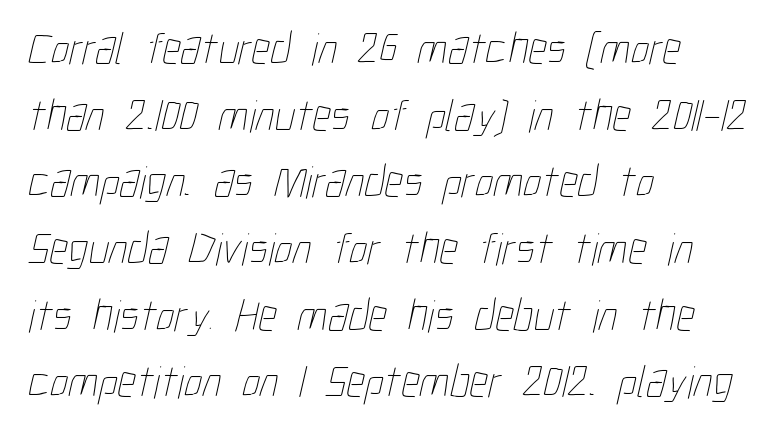
Q: Is the text bold? A: No.
Q: Is the text underlined? A: No.
Q: How is the paragraph aligned? A: Left-aligned.
Q: Is the spacing between letters normal or unusually wide? A: Normal.
Q: Is the spacing between lines tight, normal or loose? A: Normal.
Q: Width (condensed, normal, or wide)? A: Condensed.
Q: Stroke contrast? A: Low.
Q: x-height? A: Medium.
Q: Monospaced? A: No.
